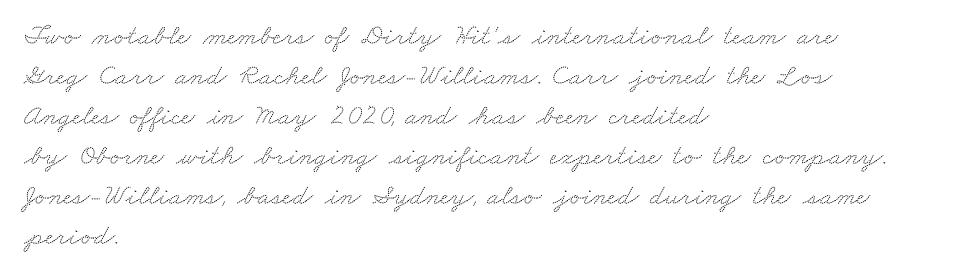
A serif font was chosen for this passage. Varying glyph widths throughout — classic text-font behaviour. Each word holds together tightly as a unit, with standard inter-letter gaps. Compared with a centered layout, this one pins lines to the left instead. Decoration check: the copy has no underline.
